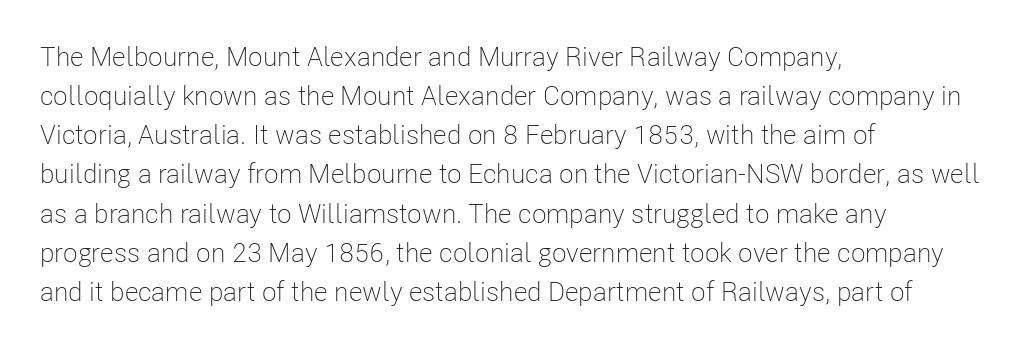
Default kerning and tracking; the words read as compact shapes. No heavy texture on the line: the type isn't bold. A roman cut, with each character standing at attention. Notice how the passage keeps a crisp vertical edge on the left only. Bare-footed words on every line.
